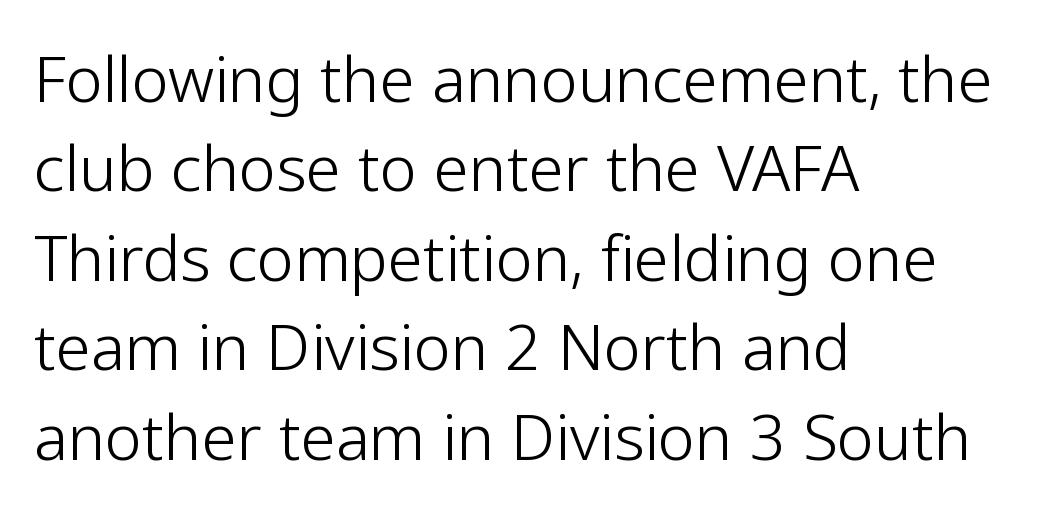
Q: Is the text bold? A: No.
Q: Is the text italic (slanted)? A: No, it is upright.
Q: Is the typeface a serif or a sans-serif typeface? A: Sans-serif.
Q: Is the text underlined? A: No.
Q: How is the paragraph aligned? A: Left-aligned.
Q: Is the spacing between letters normal or unusually wide? A: Normal.
Q: Is the spacing between lines tight, normal or loose? A: Normal.
Q: Width (condensed, normal, or wide)? A: Normal.
Q: Stroke contrast? A: Low.
Q: x-height? A: Medium.
Q: Monospaced? A: No.
